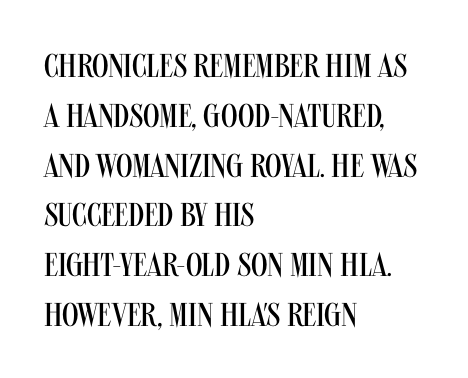
Q: Is the text bold? A: No.
Q: Is the text italic (slanted)? A: No, it is upright.
Q: Is the typeface a serif or a sans-serif typeface? A: Sans-serif.
Q: Is the text underlined? A: No.
Q: How is the paragraph aligned? A: Left-aligned.
Q: Is the spacing between letters normal or unusually wide? A: Normal.
Q: Is the spacing between lines tight, normal or loose? A: Normal.
Q: Width (condensed, normal, or wide)? A: Condensed.
Q: Stroke contrast? A: Medium.
Q: x-height? A: Large.
Q: Monospaced? A: No.
